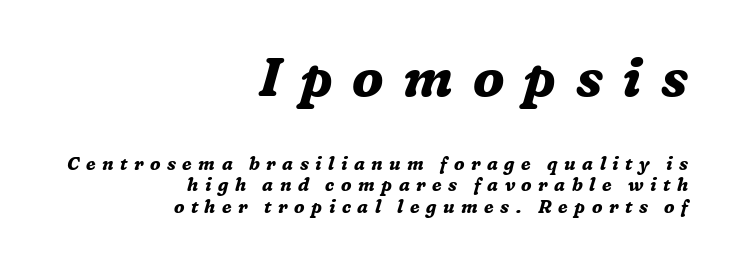
Q: Is the text bold? A: Yes.
Q: Is the text italic (slanted)? A: Yes, it leans right by about 16 degrees.
Q: Is the typeface a serif or a sans-serif typeface? A: Serif.
Q: Is the text underlined? A: No.
Q: How is the paragraph aligned? A: Right-aligned.
Q: Is the spacing between letters normal or unusually wide? A: Unusually wide.
Q: Which block of text is set in a larger size, the first (top) or the second (bottom)? A: The first (top) one.
Q: Width (condensed, normal, or wide)? A: Normal.
Q: Stroke contrast? A: Medium.
Q: x-height? A: Medium.
Q: Monospaced? A: No.
